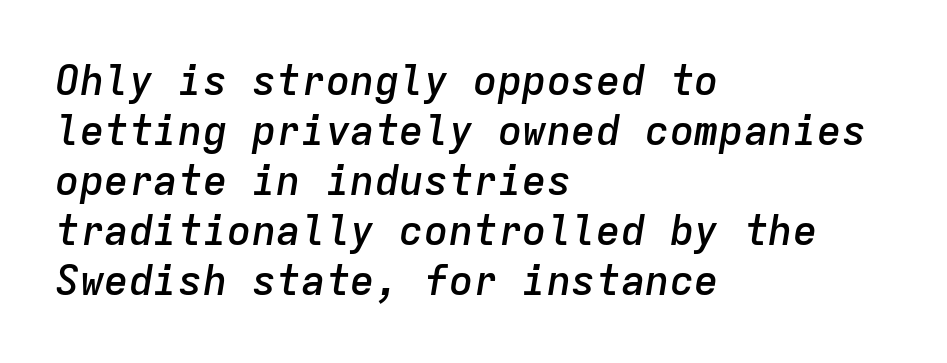
The image shows 41 px semibold type, italic (leaning right), monospaced; set left-aligned, line spacing 1.22x, normal letter spacing, not underlined; low stroke contrast and a medium x-height.
